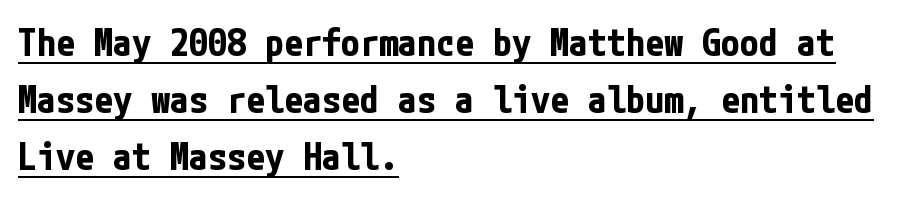
{"serif": "no", "italic": "no", "bold": "yes", "weight": "bold", "width": "condensed", "stroke_contrast": "low", "x_height": "medium", "underline": "yes", "align": "left", "line_spacing": "normal", "line_spacing_ratio": 1.5, "letter_spacing": "normal", "letter_spacing_em": 0.0, "glyph_px": 38}
